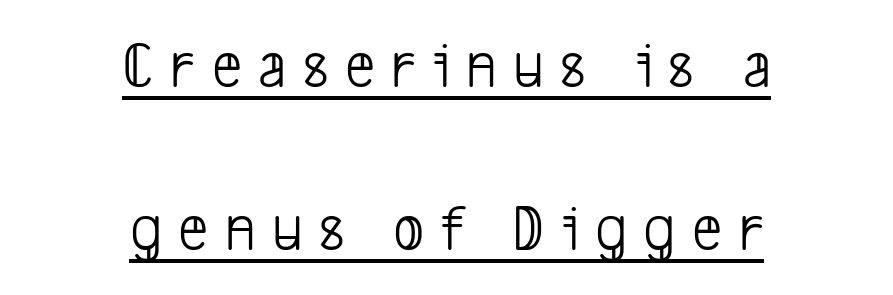
The designer went with a sans here, leaving each stem footless. You can see a thin bar hugging the bottom of the glyphs. The face used here is rendered with a markedly widened letterfit. Note the varied advance widths — an 'i' is clearly narrower than an 'm'. Quick note: interline space is abundant. The letterforms sit at book weight or below.
